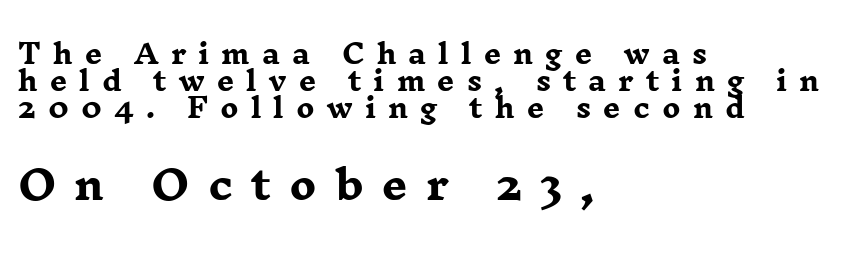
{"serif": "yes", "italic": "no", "bold": "yes", "weight": "heavy", "width": "wide", "stroke_contrast": "low", "x_height": "medium", "monospaced": "no", "underline": "no", "align": "left", "line_spacing": "tight", "line_spacing_ratio": 1.0, "letter_spacing": "wide", "letter_spacing_em": 0.45, "larger_block": "second", "size_ratio": 1.48, "glyph_px": 40}
